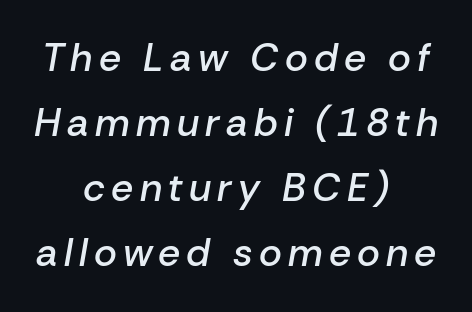
{"italic": "yes", "lean": "right", "slant_degrees": 10, "bold": "semi", "weight": "semibold", "width": "normal", "stroke_contrast": "low", "x_height": "medium", "monospaced": "no", "underline": "no", "align": "center", "line_spacing": "normal", "line_spacing_ratio": 1.67, "glyph_px": 39}
